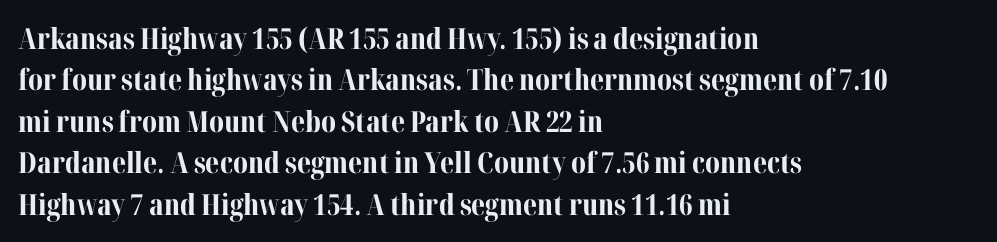
The image shows 29 px bold serif type, upright; set left-aligned, normal line spacing (1.43x), normal letter spacing, not underlined; medium stroke contrast and a medium x-height.
